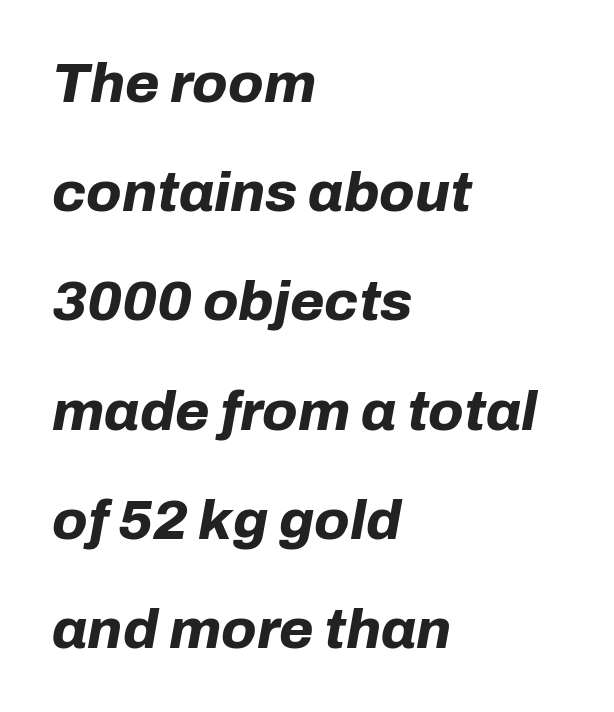
The image shows 56 px bold type, italic (leaning right); set left-aligned, loose line spacing (1.95x), normal letter spacing, not underlined; low stroke contrast and a medium x-height.
